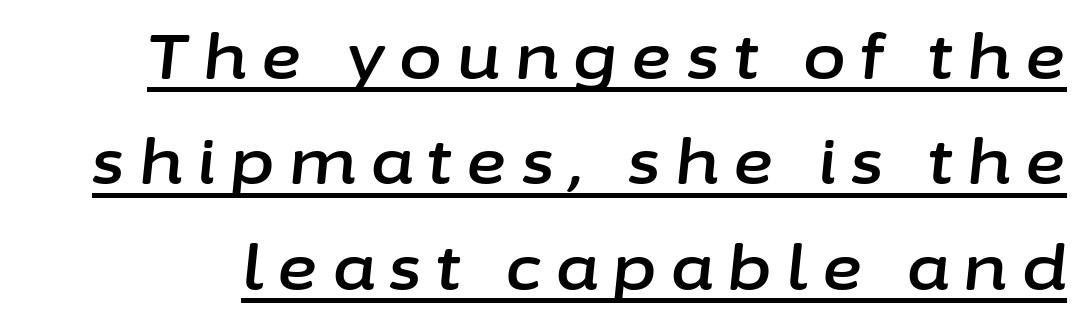
{"italic": "yes", "lean": "right", "slant_degrees": 6, "width": "normal", "stroke_contrast": "low", "x_height": "medium", "monospaced": "no", "underline": "yes", "line_spacing": "normal", "line_spacing_ratio": 1.7, "letter_spacing": "wide", "letter_spacing_em": 0.24, "glyph_px": 62}
